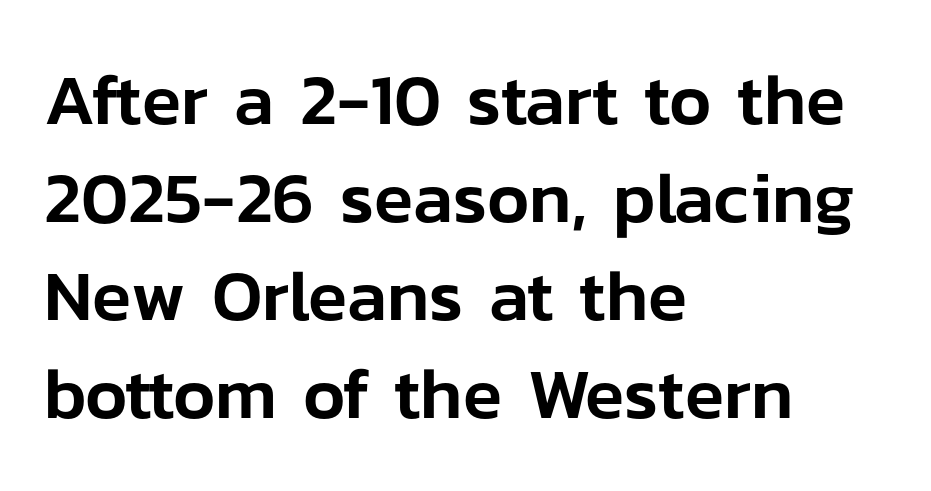
{"serif": "no", "italic": "no", "width": "normal", "stroke_contrast": "low", "x_height": "medium", "monospaced": "no", "underline": "no", "align": "left", "line_spacing": "normal", "line_spacing_ratio": 1.36, "letter_spacing": "normal", "letter_spacing_em": 0.0, "glyph_px": 72}
